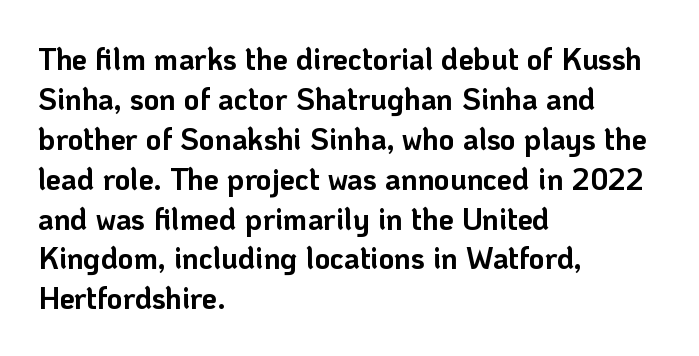
The image shows 30 px bold sans-serif type, upright; set left-aligned, normal line spacing (1.33x), normal letter spacing, not underlined; low stroke contrast and a medium x-height.
